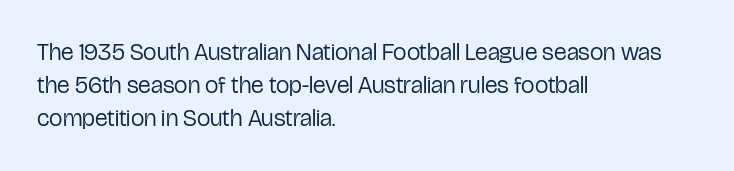
Horizontally, the lines are justified to the leading edge only. A roman cut, with each character standing at attention. The lines sit at an ordinary, default distance from one another. The font sits on the lighter half of the weight spectrum, regular included. Just letters on the line, the space beneath them empty. Standard letterfit; no display-style spreading of the glyphs.
